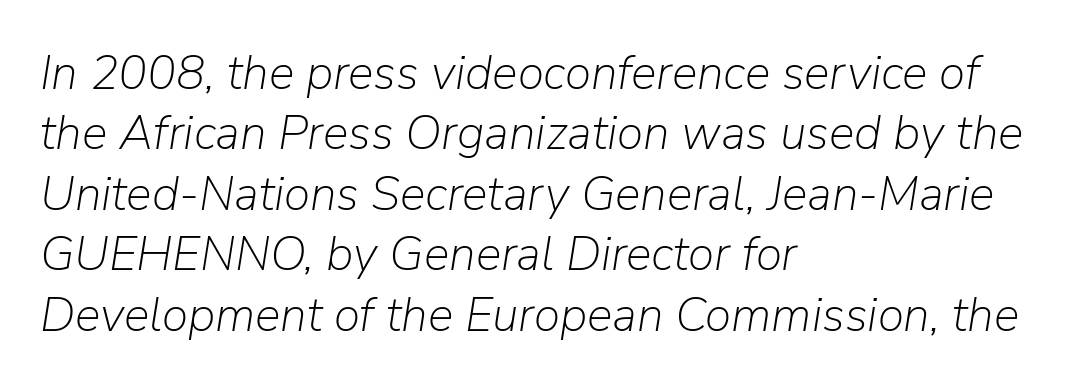
{"italic": "yes", "lean": "right", "slant_degrees": 9, "bold": "no", "weight": "light", "width": "normal", "stroke_contrast": "low", "x_height": "medium", "monospaced": "no", "underline": "no", "align": "left", "line_spacing": "normal", "line_spacing_ratio": 1.26, "letter_spacing": "normal", "letter_spacing_em": 0.0, "glyph_px": 48}
